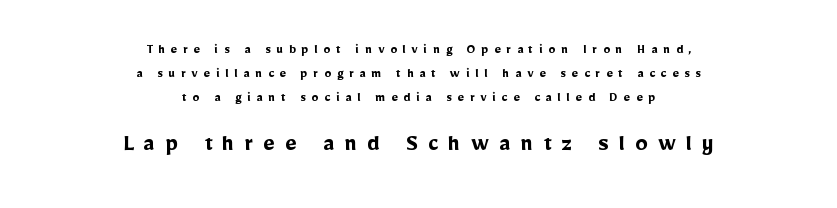
{"italic": "no", "bold": "yes", "underline": "no", "align": "center", "line_spacing": "normal", "line_spacing_ratio": 1.7, "letter_spacing": "wide", "letter_spacing_em": 0.41, "larger_block": "second", "size_ratio": 1.79, "glyph_px": 25}
